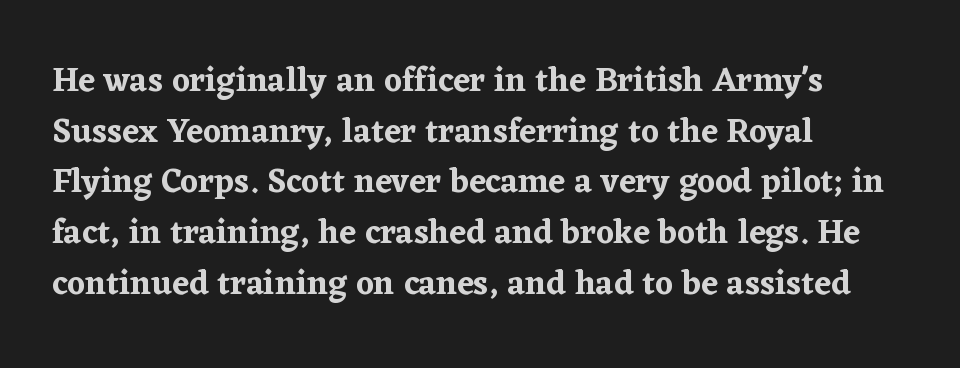
The image shows 34 px serif type, upright; set left-aligned, normal line spacing (1.49x), normal letter spacing, not underlined; low stroke contrast and a medium x-height.
